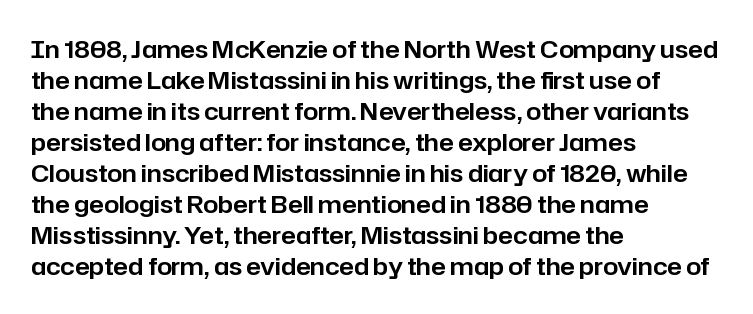
{"italic": "no", "underline": "no", "align": "left", "line_spacing": "normal", "line_spacing_ratio": 1.29, "letter_spacing": "normal", "letter_spacing_em": 0.0, "glyph_px": 24}
